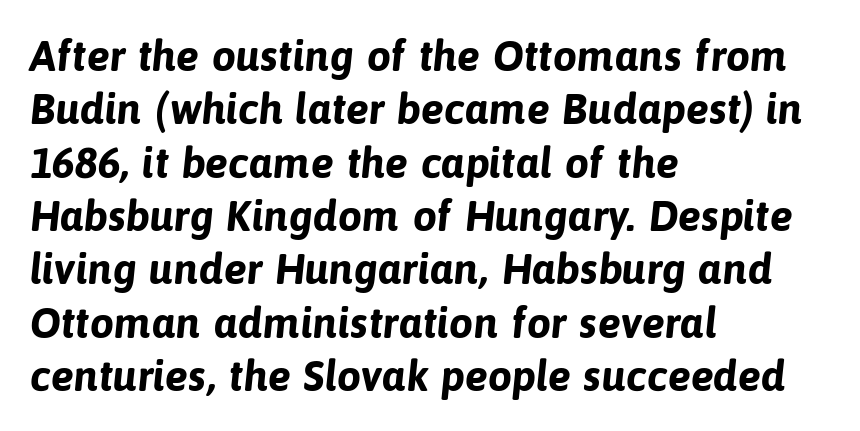
Varying glyph widths throughout — classic text-font behaviour. The passage shown is emphatically bold. No extra tracking has been applied to these lines. Check where the strokes stop: nothing finishes them off — pure sans. Where is the straight margin? On the left.
